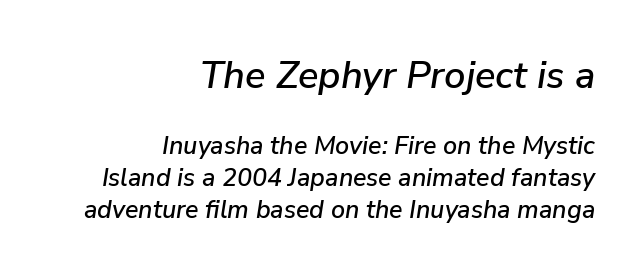
The image shows 38 px text type, italic (leaning right); set right-aligned, normal line spacing (1.28x), normal letter spacing, not underlined; the first (top) block is 1.52x larger; low stroke contrast and a medium x-height.
